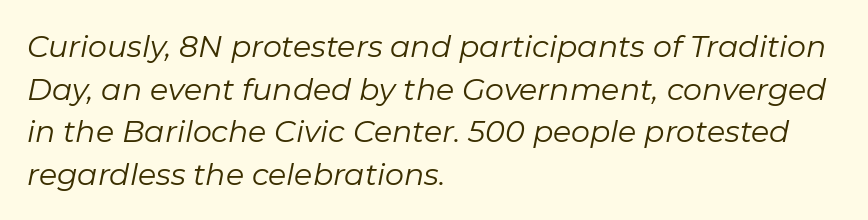
Q: Is the text bold? A: No.
Q: Is the text italic (slanted)? A: Yes, it leans right by about 11 degrees.
Q: Is the text underlined? A: No.
Q: How is the paragraph aligned? A: Left-aligned.
Q: Is the spacing between letters normal or unusually wide? A: Normal.
Q: Is the spacing between lines tight, normal or loose? A: Normal.
Q: Width (condensed, normal, or wide)? A: Normal.
Q: Stroke contrast? A: Low.
Q: x-height? A: Medium.
Q: Monospaced? A: No.
